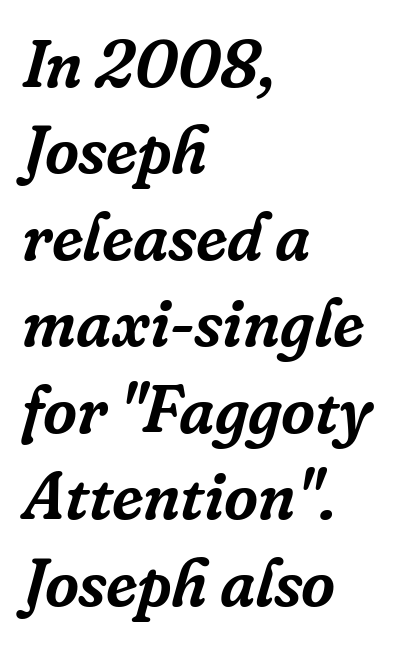
Q: Is the text italic (slanted)? A: Yes, it leans right by about 16 degrees.
Q: Is the typeface a serif or a sans-serif typeface? A: Serif.
Q: Is the text underlined? A: No.
Q: How is the paragraph aligned? A: Left-aligned.
Q: Is the spacing between letters normal or unusually wide? A: Normal.
Q: Is the spacing between lines tight, normal or loose? A: Normal.
Q: Width (condensed, normal, or wide)? A: Normal.
Q: Stroke contrast? A: Low.
Q: x-height? A: Medium.
Q: Monospaced? A: No.
